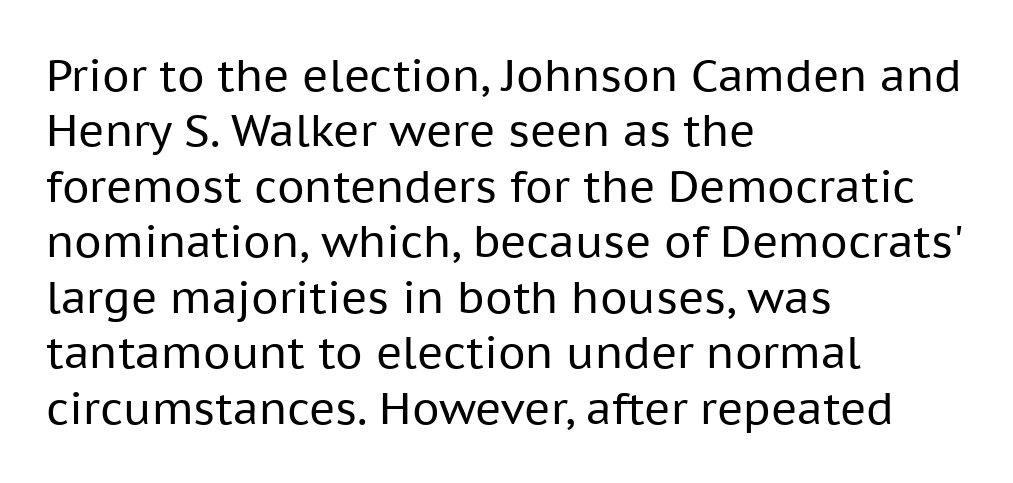
Q: Is the text bold? A: No.
Q: Is the text italic (slanted)? A: No, it is upright.
Q: Is the typeface a serif or a sans-serif typeface? A: Sans-serif.
Q: Is the text underlined? A: No.
Q: How is the paragraph aligned? A: Left-aligned.
Q: Is the spacing between letters normal or unusually wide? A: Normal.
Q: Is the spacing between lines tight, normal or loose? A: Normal.
Q: Width (condensed, normal, or wide)? A: Normal.
Q: Stroke contrast? A: Low.
Q: x-height? A: Medium.
Q: Monospaced? A: No.
